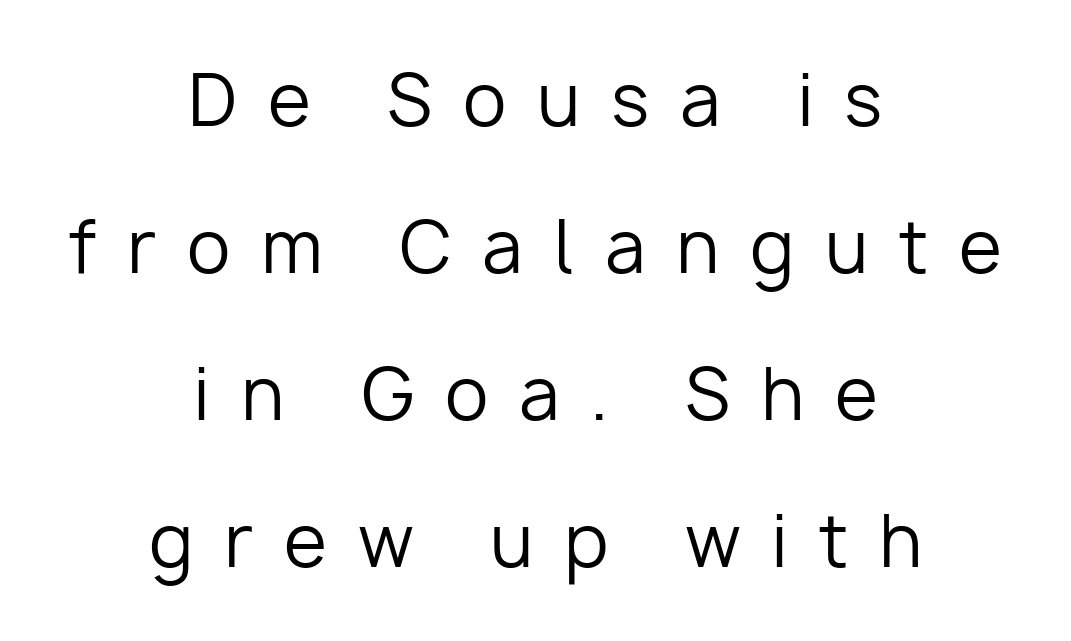
The face used here is a sans, in the tradition of grotesques and geometrics. The foot of each line stays bare and open. A typesetter would call this proportional, since set widths differ per character. Posture: vertical. Someone cranked the tracking dial way up on this one. The vertical gap from one line to the next is large.
